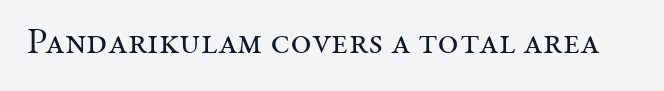
The image shows 36 px regular-weight serif type, upright; set normal letter spacing, not underlined; medium stroke contrast and a medium x-height.
